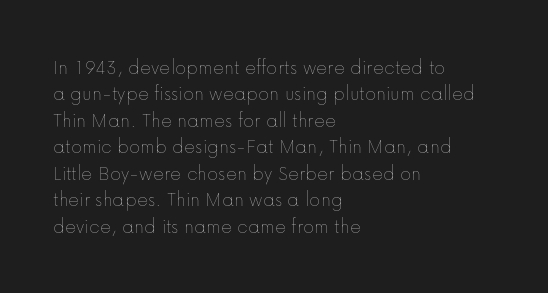
The image shows 21 px text type, upright; set left-aligned, normal line spacing (1.26x), normal letter spacing, not underlined.
